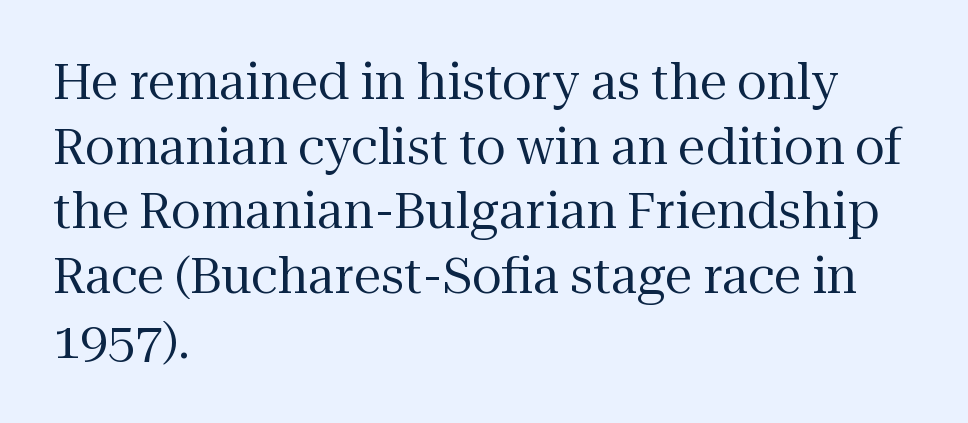
Every stem runs plumb, perpendicular to the baseline. Compared with a centered layout, this one pins lines to the left instead. Tracking value appears to be zero — textbook default spacing. You could not count columns in this text — the font is proportionally spaced.
